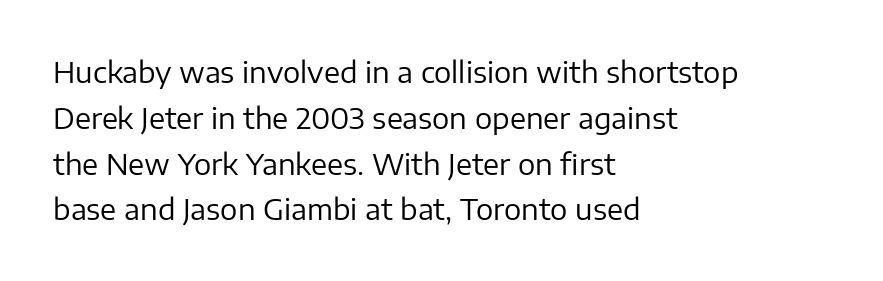
Q: Is the text bold? A: No.
Q: Is the text italic (slanted)? A: No, it is upright.
Q: Is the typeface a serif or a sans-serif typeface? A: Sans-serif.
Q: Is the text underlined? A: No.
Q: How is the paragraph aligned? A: Left-aligned.
Q: Is the spacing between letters normal or unusually wide? A: Normal.
Q: Is the spacing between lines tight, normal or loose? A: Normal.
Q: Width (condensed, normal, or wide)? A: Normal.
Q: Stroke contrast? A: Low.
Q: x-height? A: Medium.
Q: Monospaced? A: No.
